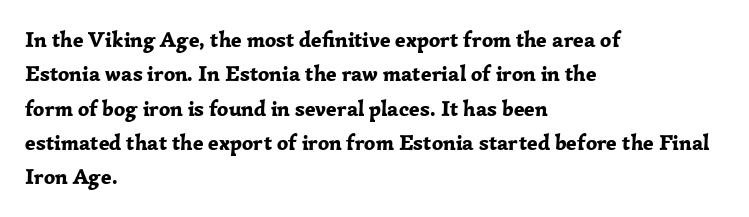
Upright lettering throughout. Just letters on the line, the space beneath them empty. The vertical gap from one line to the next is medium. Strong, thick strokes mark this as bold type. Short and long lines alike share a common starting point at left.
